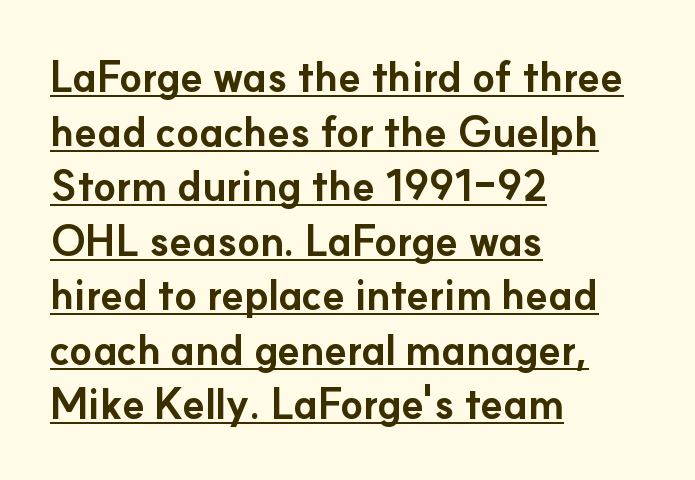
The vertical gap from one line to the next is medium. These lines keep a tight, regular rhythm from letter to letter. Note: no serifs on the glyphs. Thick stems and heavy bowls — unmistakably bold. The lettering stays uniformly vertical, giving the passage a roman look. This rendering uses left alignment, leaving the right contour irregular.
